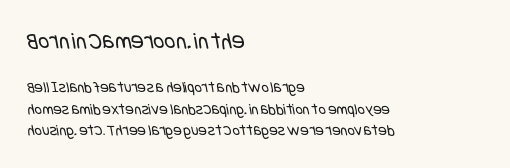
The image shows 24 px text type; set left-aligned, normal line spacing (1.34x), normal letter spacing, not underlined; the first (top) block is 1.5x larger.
